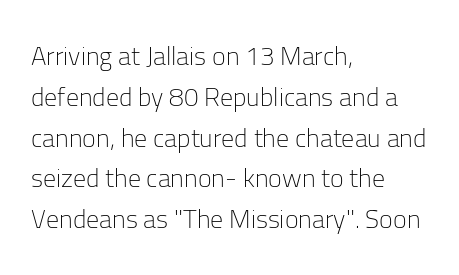
Q: Is the text bold? A: No.
Q: Is the text italic (slanted)? A: No, it is upright.
Q: Is the text underlined? A: No.
Q: How is the paragraph aligned? A: Left-aligned.
Q: Is the spacing between letters normal or unusually wide? A: Normal.
Q: Is the spacing between lines tight, normal or loose? A: Normal.
